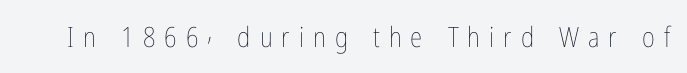
The image shows 28 px thin, condensed type, upright; set unusually wide letter spacing (+0.32 em), not underlined; low stroke contrast and a medium x-height.
